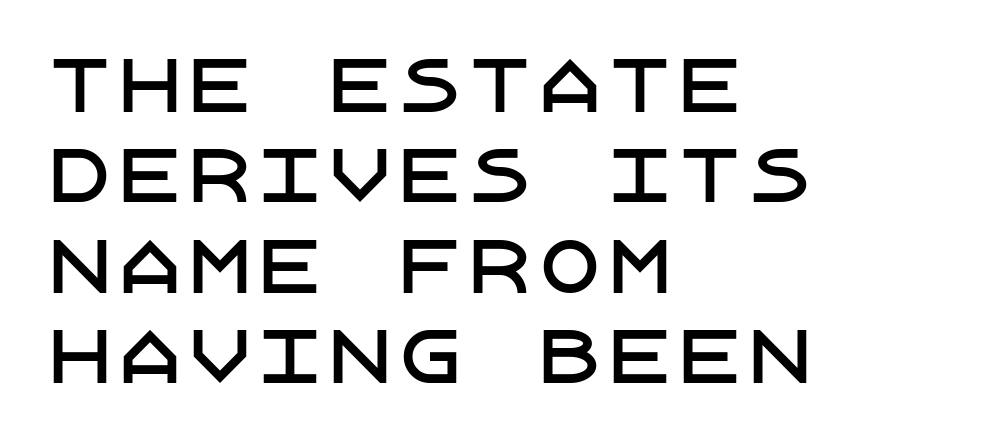
The image shows 70 px sans-serif type, upright; set left-aligned, normal line spacing (1.29x), normal letter spacing, not underlined; low stroke contrast and a large x-height.
